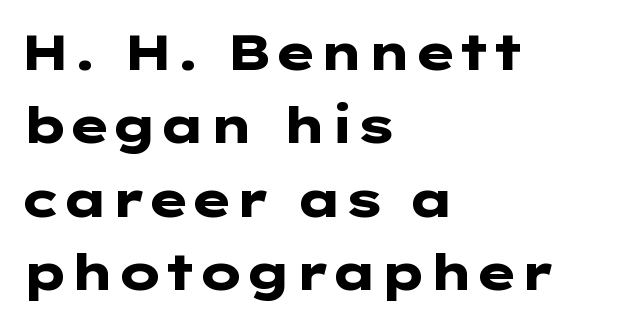
{"serif": "no", "italic": "no", "bold": "yes", "weight": "heavy", "width": "wide", "stroke_contrast": "low", "x_height": "medium", "underline": "no", "align": "left", "line_spacing": "normal", "line_spacing_ratio": 1.47, "letter_spacing": "normal", "letter_spacing_em": 0.0, "glyph_px": 50}
